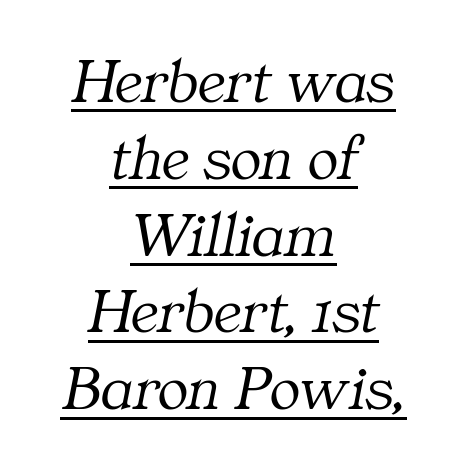
The image shows 64 px light serif type, italic (leaning right); set centered, line spacing 1.2x, normal letter spacing, underlined; medium stroke contrast and a medium x-height.
